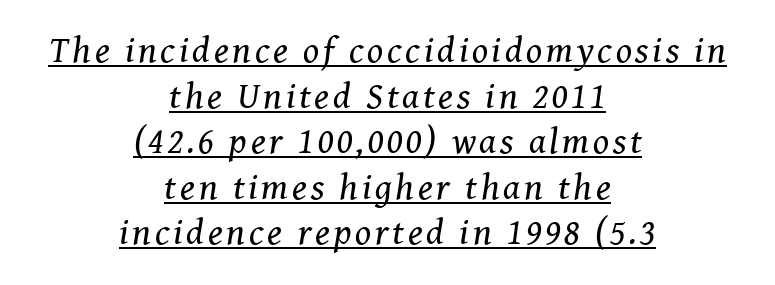
Q: Is the text bold? A: No.
Q: Is the text italic (slanted)? A: Yes, it leans right by about 8 degrees.
Q: Is the typeface a serif or a sans-serif typeface? A: Serif.
Q: Is the text underlined? A: Yes.
Q: How is the paragraph aligned? A: Centered.
Q: Width (condensed, normal, or wide)? A: Normal.
Q: Stroke contrast? A: Medium.
Q: x-height? A: Medium.
Q: Monospaced? A: No.
